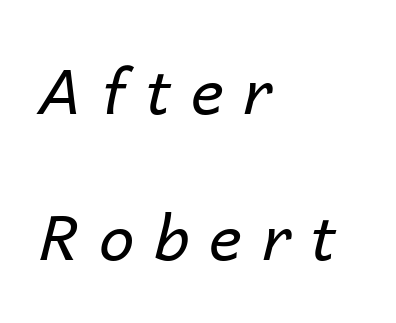
{"italic": "yes", "lean": "right", "slant_degrees": 14, "bold": "no", "weight": "regular", "width": "normal", "stroke_contrast": "low", "x_height": "medium", "monospaced": "no", "underline": "no", "align": "left", "line_spacing": "loose", "line_spacing_ratio": 2.32, "letter_spacing": "wide", "letter_spacing_em": 0.32, "glyph_px": 63}
